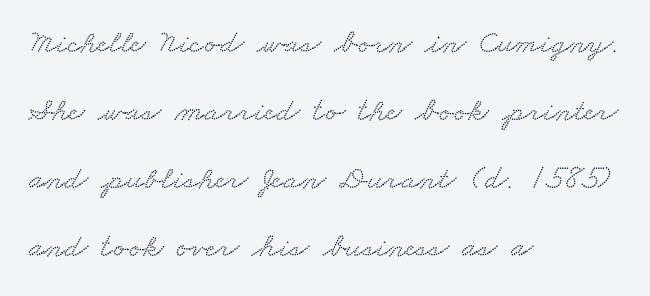
The image shows 33 px wide serif type; set left-aligned, loose line spacing (2.06x), normal letter spacing, not underlined; low stroke contrast and a small x-height.
